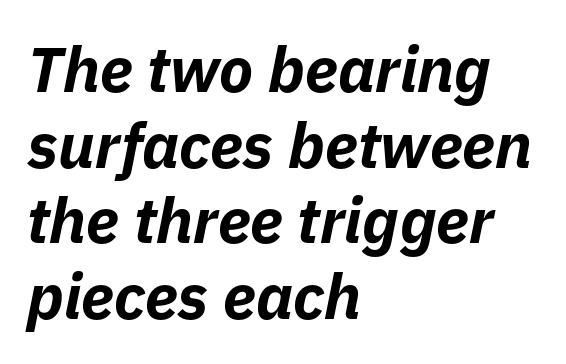
Q: Is the text bold? A: Yes.
Q: Is the text italic (slanted)? A: Yes, it leans right by about 11 degrees.
Q: Is the text underlined? A: No.
Q: How is the paragraph aligned? A: Left-aligned.
Q: Is the spacing between letters normal or unusually wide? A: Normal.
Q: Width (condensed, normal, or wide)? A: Normal.
Q: Stroke contrast? A: Low.
Q: x-height? A: Medium.
Q: Monospaced? A: No.
